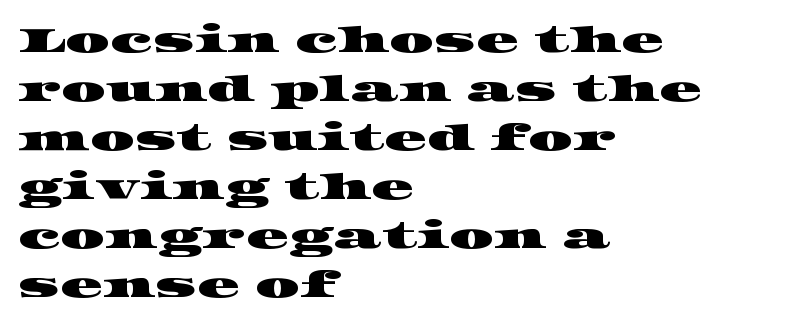
The image shows 35 px wide serif type; set left-aligned, normal line spacing (1.4x), normal letter spacing, not underlined; high stroke contrast and a large x-height.
